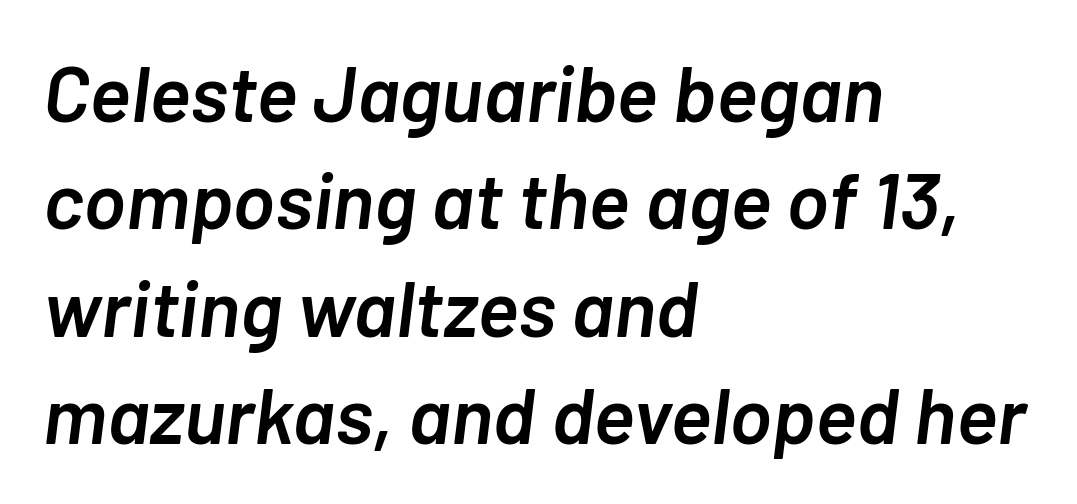
{"italic": "yes", "lean": "right", "slant_degrees": 7, "bold": "semi", "weight": "semibold", "width": "normal", "stroke_contrast": "low", "x_height": "medium", "monospaced": "no", "underline": "no", "align": "left", "line_spacing": "normal", "line_spacing_ratio": 1.36, "letter_spacing": "normal", "letter_spacing_em": 0.0, "glyph_px": 79}
